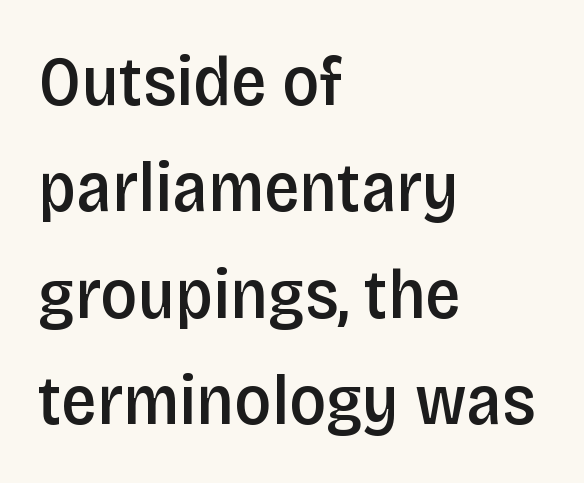
The image shows 71 px semibold, condensed sans-serif type, upright; set left-aligned, normal line spacing (1.5x), normal letter spacing, not underlined; low stroke contrast and a large x-height.
